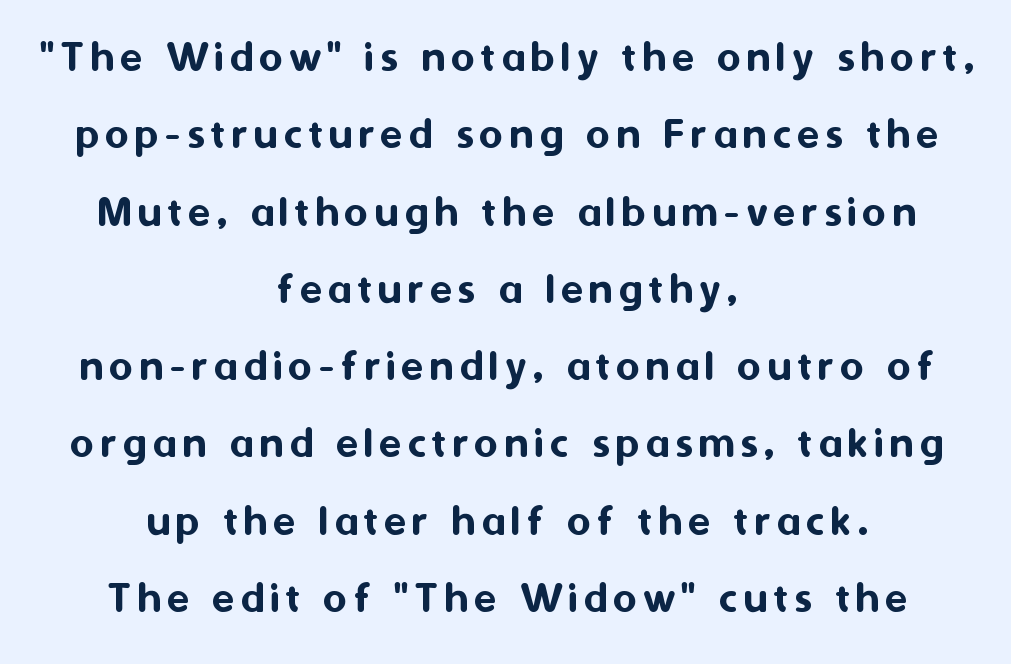
Q: Is the text italic (slanted)? A: No, it is upright.
Q: Is the typeface a serif or a sans-serif typeface? A: Sans-serif.
Q: Is the text underlined? A: No.
Q: How is the paragraph aligned? A: Centered.
Q: Is the spacing between lines tight, normal or loose? A: Normal.
Q: Width (condensed, normal, or wide)? A: Normal.
Q: Stroke contrast? A: Medium.
Q: x-height? A: Medium.
Q: Monospaced? A: No.
